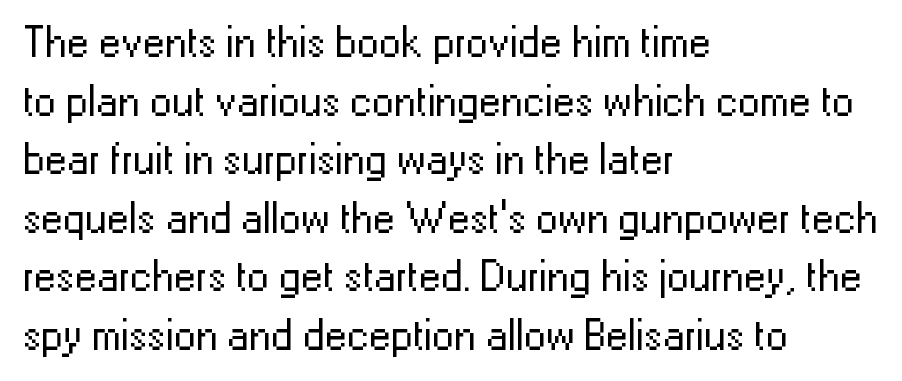
{"serif": "no", "italic": "no", "bold": "no", "weight": "regular", "width": "normal", "stroke_contrast": "low", "x_height": "medium", "monospaced": "no", "underline": "no", "align": "left", "line_spacing": "normal", "line_spacing_ratio": 1.33, "letter_spacing": "normal", "letter_spacing_em": 0.0, "glyph_px": 44}
